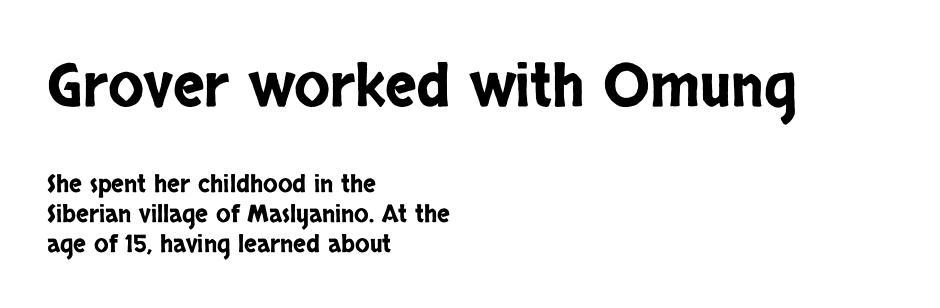
These two chunks differ in scale, with the top chunk taking the larger measure. Layout note: lines flush left. The font's upright variant was chosen for this text. These lines keep a tight, regular rhythm from letter to letter. Observe the absence of serifs on each vertical stroke in this sample.
